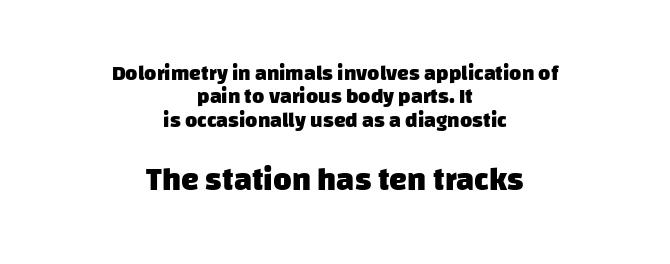
Letter spacing: default. Descenders hang freely into open space. This is sans-serif lettering, the kind often seen on screens and signage. Is this a fixed-width face? No — the glyphs have proportional, varying widths. Visually, the bottom section dominates because its glyphs are scaled up.
